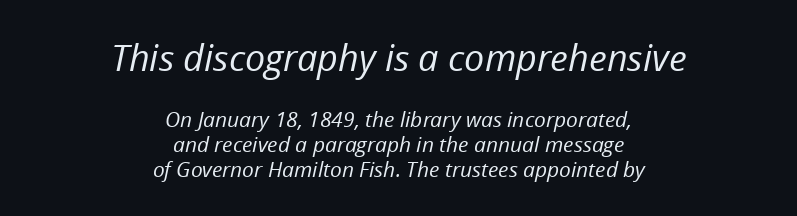
Think standard paragraph weight, or any step lighter than that. Visually, the top section dominates because its glyphs are scaled up. Notice how the stems are inclined rather than vertical — that's the hallmark of italics. These lines stack symmetrically, like a column narrowing and widening about its center. Here the designer chose a conventional face with non-uniform glyph widths. How are the letters spaced? Ordinarily, with no added tracking.
